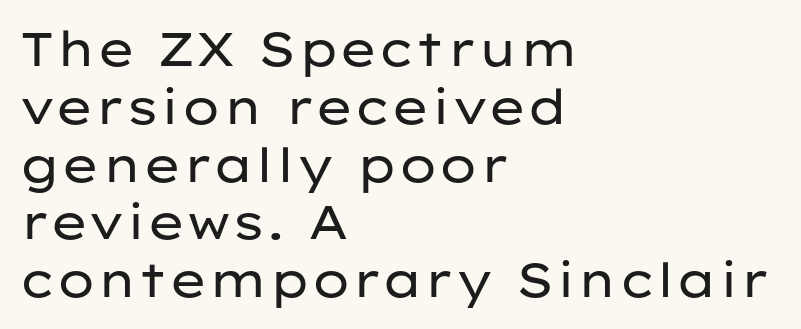
{"serif": "no", "italic": "no", "bold": "no", "weight": "regular", "width": "wide", "stroke_contrast": "low", "x_height": "medium", "monospaced": "no", "underline": "no", "align": "left", "line_spacing_ratio": 1.23, "letter_spacing": "normal", "letter_spacing_em": 0.0, "glyph_px": 47}
